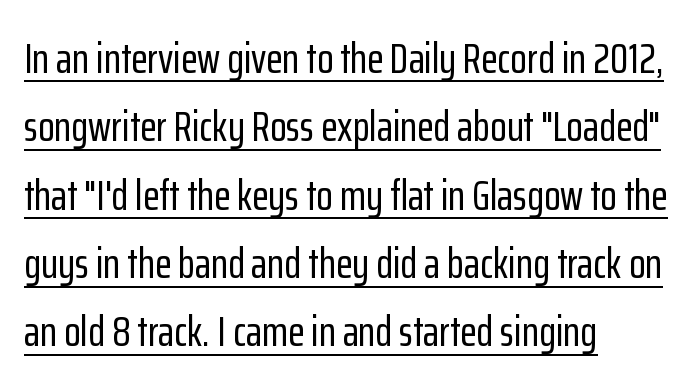
The lines are quadded left. A roman cut, with each character standing at attention. The typeface chosen for these lines omits serifs. You could not count columns in this text — the font is proportionally spaced. Line spacing here is normal. Is the letter spacing exaggerated? No — it looks like the ordinary default.
